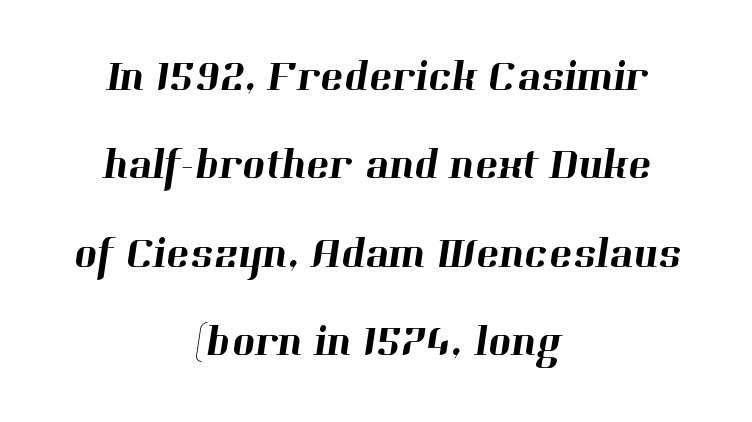
{"serif": "yes", "width": "normal", "stroke_contrast": "high", "x_height": "medium", "monospaced": "no", "underline": "no", "align": "center", "line_spacing": "loose", "line_spacing_ratio": 2.01, "letter_spacing": "normal", "letter_spacing_em": 0.0, "glyph_px": 44}
